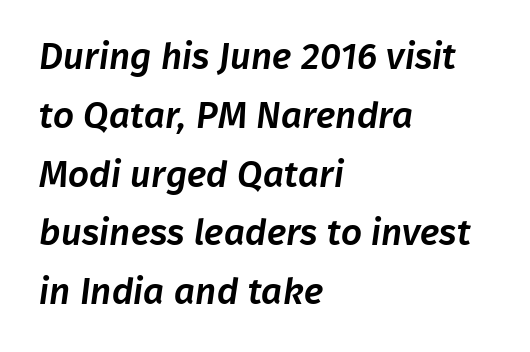
Q: Is the typeface a serif or a sans-serif typeface? A: Sans-serif.
Q: Is the text underlined? A: No.
Q: How is the paragraph aligned? A: Left-aligned.
Q: Is the spacing between letters normal or unusually wide? A: Normal.
Q: Is the spacing between lines tight, normal or loose? A: Normal.
Q: Width (condensed, normal, or wide)? A: Normal.
Q: Stroke contrast? A: Low.
Q: x-height? A: Medium.
Q: Monospaced? A: No.
